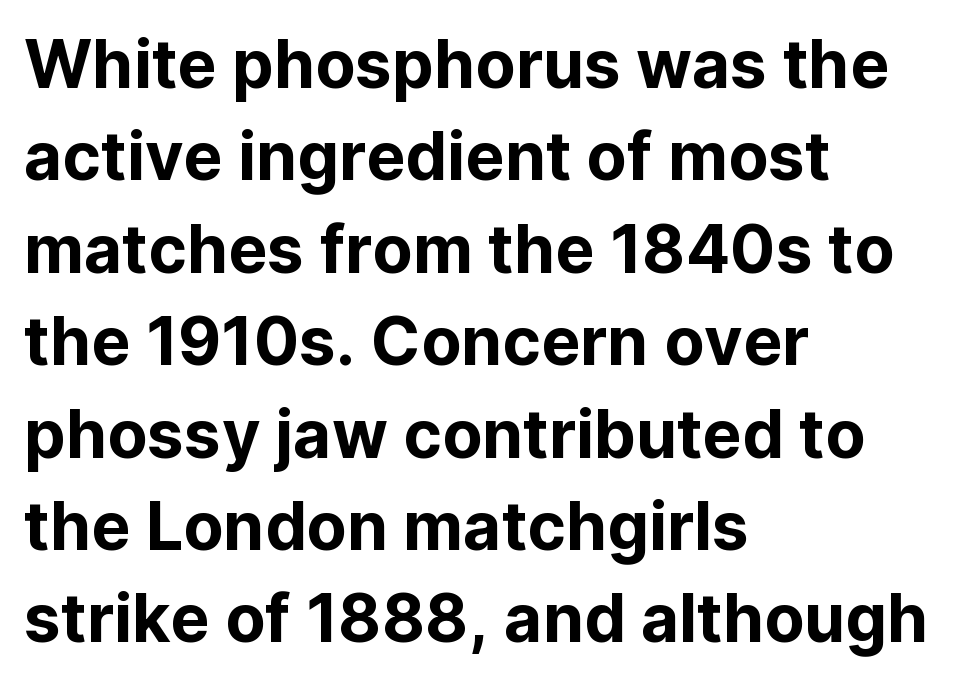
The image shows 66 px sans-serif type, upright; set left-aligned, normal line spacing (1.4x), normal letter spacing, not underlined; low stroke contrast and a medium x-height.
